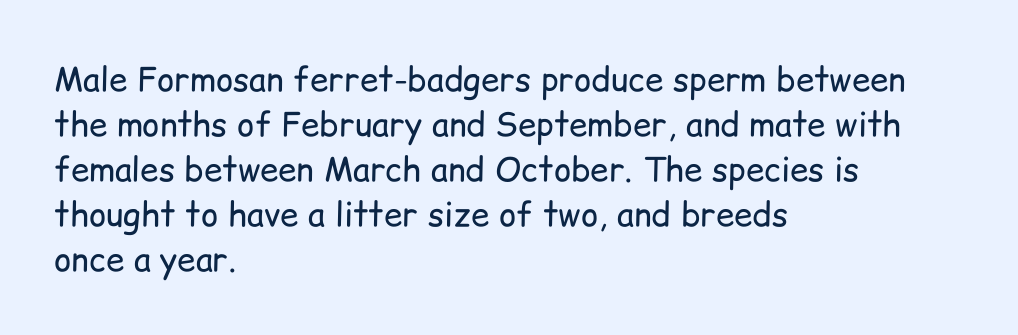
Q: Is the text bold? A: No.
Q: Is the text italic (slanted)? A: No, it is upright.
Q: Is the typeface a serif or a sans-serif typeface? A: Sans-serif.
Q: Is the text underlined? A: No.
Q: How is the paragraph aligned? A: Left-aligned.
Q: Is the spacing between letters normal or unusually wide? A: Normal.
Q: Is the spacing between lines tight, normal or loose? A: Normal.
Q: Width (condensed, normal, or wide)? A: Normal.
Q: Stroke contrast? A: Low.
Q: x-height? A: Medium.
Q: Monospaced? A: No.
